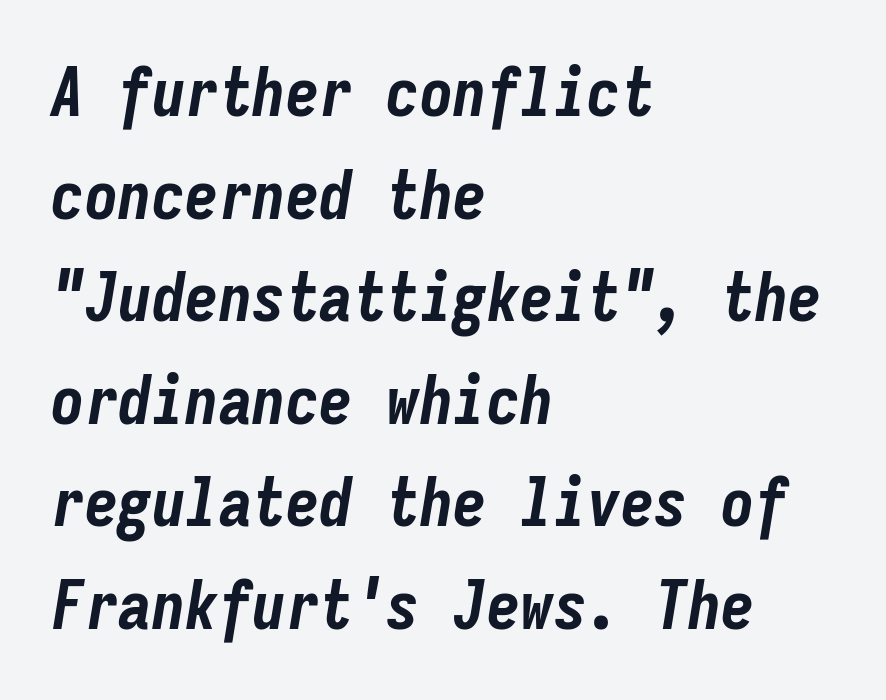
The image shows 67 px bold, condensed type, italic (leaning right), monospaced; set left-aligned, normal line spacing (1.53x), normal letter spacing, not underlined; low stroke contrast and a medium x-height.
